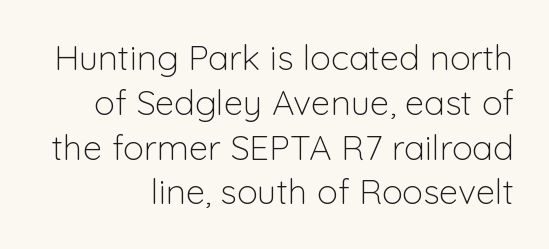
{"serif": "no", "italic": "no", "bold": "no", "weight": "light", "width": "normal", "stroke_contrast": "low", "x_height": "medium", "monospaced": "no", "underline": "no", "align": "right", "line_spacing": "normal", "line_spacing_ratio": 1.28, "letter_spacing": "normal", "letter_spacing_em": 0.0, "glyph_px": 35}
